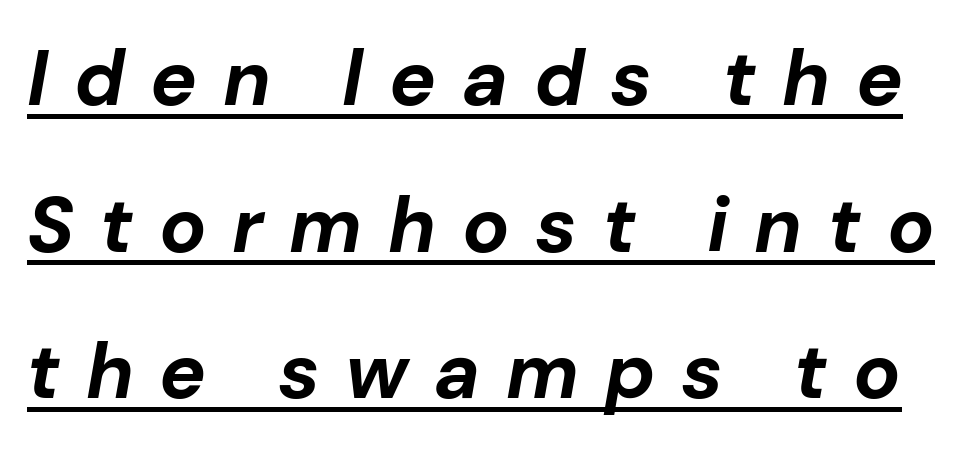
These lines carry a lot of weight — the face is fully bold. The rendering inserts visible extra space after every character. A rule runs beneath these lines of type. The glyphs look as if they've been sheared to an angle. Character widths vary here, with narrow letters taking less room than wide ones.
